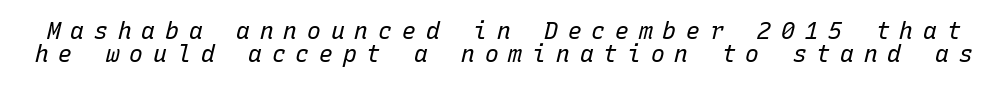
Q: Is the text bold? A: No.
Q: Is the text italic (slanted)? A: Yes, it leans right by about 15 degrees.
Q: Is the text underlined? A: No.
Q: Is the spacing between letters normal or unusually wide? A: Unusually wide.
Q: Is the spacing between lines tight, normal or loose? A: Tight.
